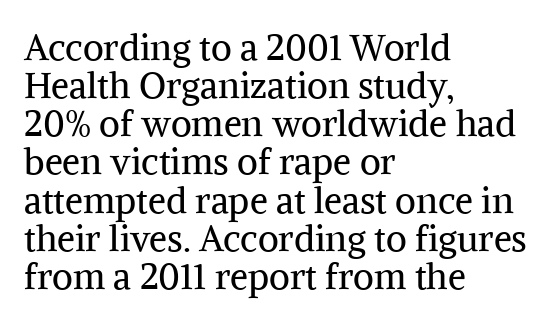
The image shows 36 px regular-weight serif type, upright; set left-aligned, tight line spacing (1.06x), normal letter spacing, not underlined; medium stroke contrast and a medium x-height.
